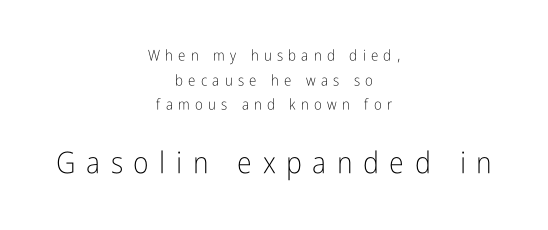
Q: Is the text bold? A: No.
Q: Is the text italic (slanted)? A: No, it is upright.
Q: Is the typeface a serif or a sans-serif typeface? A: Sans-serif.
Q: Is the text underlined? A: No.
Q: How is the paragraph aligned? A: Centered.
Q: Is the spacing between letters normal or unusually wide? A: Unusually wide.
Q: Is the spacing between lines tight, normal or loose? A: Normal.
Q: Which block of text is set in a larger size, the first (top) or the second (bottom)? A: The second (bottom) one.
Q: Width (condensed, normal, or wide)? A: Condensed.
Q: Stroke contrast? A: Low.
Q: x-height? A: Medium.
Q: Monospaced? A: No.
